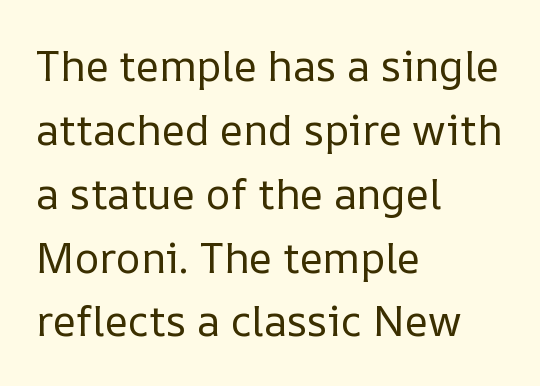
{"italic": "no", "bold": "no", "weight": "regular", "width": "normal", "stroke_contrast": "low", "x_height": "medium", "monospaced": "no", "underline": "no", "align": "left", "line_spacing": "normal", "line_spacing_ratio": 1.52, "letter_spacing": "normal", "letter_spacing_em": 0.0, "glyph_px": 42}
